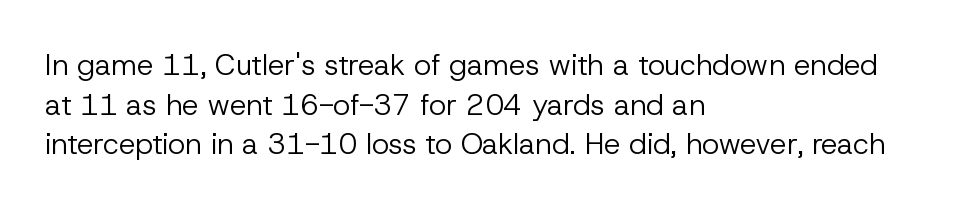
Look at the bottom of the vertical strokes: they stop flat, with no serifs. The letterforms sit shoulder to shoulder at normal distance. A classic flush-left, rag-right setting is used for this passage. Any mark beneath the type? The region is blank. Evenly set lines give the paragraph a standard silhouette.
